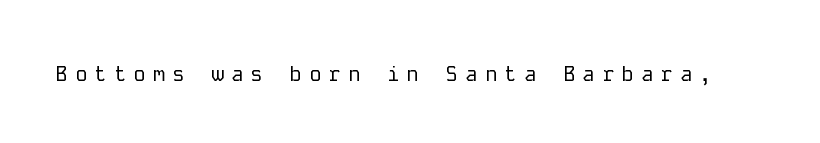
Q: Is the text bold? A: No.
Q: Is the text italic (slanted)? A: No, it is upright.
Q: Is the text underlined? A: No.
Q: Is the spacing between letters normal or unusually wide? A: Unusually wide.
